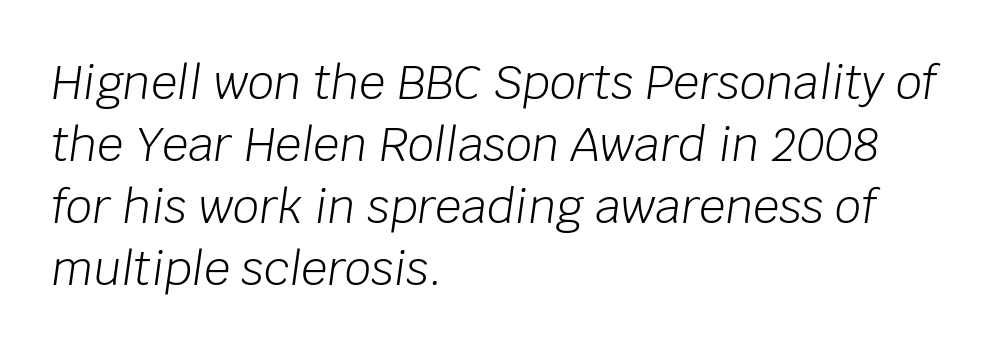
Normally led — the rows are evenly, conventionally spaced. Spacing verdict: proportional, widths tailored to each character. Does the lettering tilt? It does — this is italic. Students, note that the glyphs here touch the page at normal intervals. Underlining? Definitely not there.
